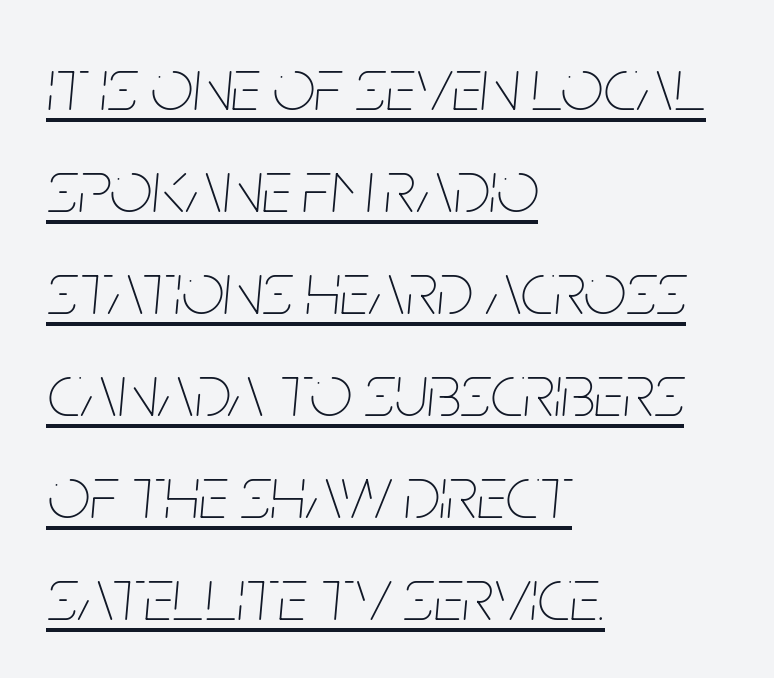
Q: Is the text bold? A: No.
Q: Is the text italic (slanted)? A: Yes, it leans right by about 5 degrees.
Q: Is the text underlined? A: Yes.
Q: How is the paragraph aligned? A: Left-aligned.
Q: Is the spacing between letters normal or unusually wide? A: Normal.
Q: Is the spacing between lines tight, normal or loose? A: Normal.
Q: Width (condensed, normal, or wide)? A: Condensed.
Q: Stroke contrast? A: Low.
Q: x-height? A: Large.
Q: Monospaced? A: No.
